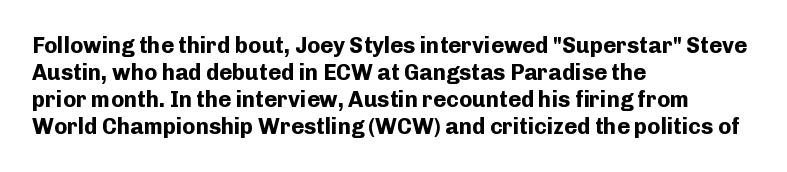
The image shows 22 px bold type, upright; set left-aligned, line spacing 1.22x, normal letter spacing, not underlined.
